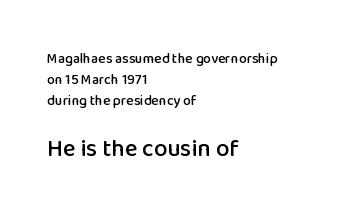
The image shows 24 px text type, upright; set left-aligned, normal line spacing (1.51x), normal letter spacing, not underlined; the second (bottom) block is 1.71x larger.
